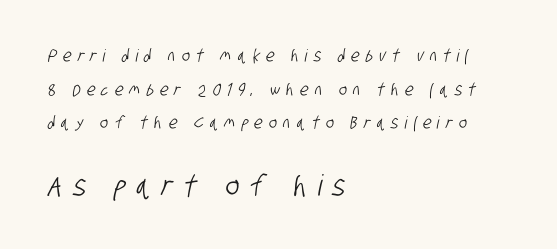
Descender tails drop into unmarked territory. Loose tracking; the words dissolve into strings of separated letters. Each line starts at the same left margin while the right side varies. In terms of letterform style, serifs are entirely absent. In terms of leading, this rendering errs on the spacious side. The face used here is proportionally spaced, like ordinary book or web type.
